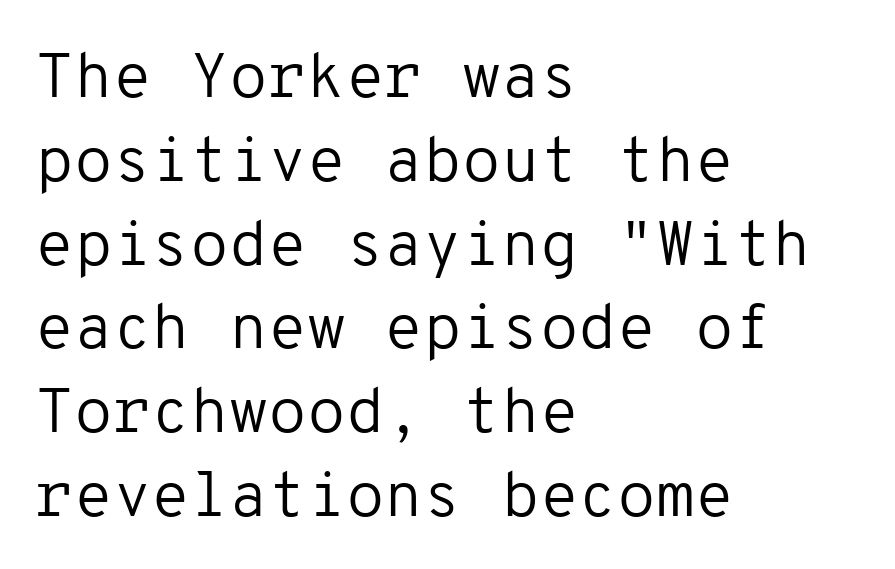
Q: Is the text bold? A: No.
Q: Is the text italic (slanted)? A: No, it is upright.
Q: Is the typeface a serif or a sans-serif typeface? A: Sans-serif.
Q: Is the text underlined? A: No.
Q: How is the paragraph aligned? A: Left-aligned.
Q: Is the spacing between letters normal or unusually wide? A: Normal.
Q: Is the spacing between lines tight, normal or loose? A: Normal.
Q: Width (condensed, normal, or wide)? A: Normal.
Q: Stroke contrast? A: Low.
Q: x-height? A: Medium.
Q: Monospaced? A: Yes.
